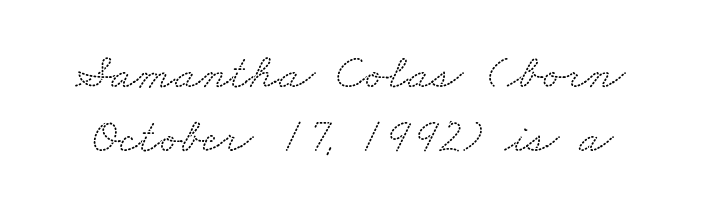
{"serif": "yes", "width": "wide", "stroke_contrast": "low", "x_height": "small", "monospaced": "no", "underline": "no", "line_spacing": "normal", "line_spacing_ratio": 1.29, "letter_spacing": "normal", "letter_spacing_em": 0.0, "glyph_px": 50}
